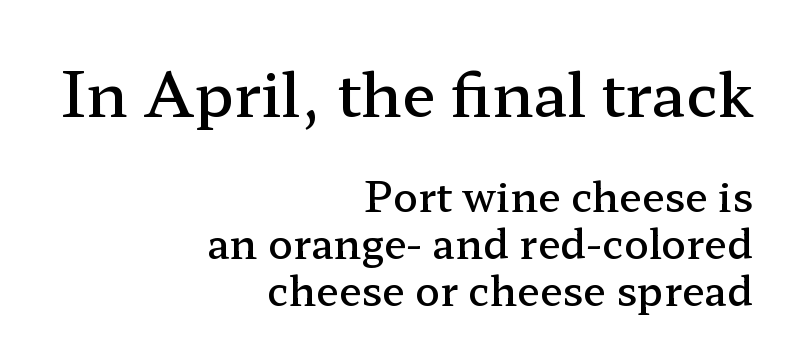
Characters follow at the spacing the type designer built in. Descender tails drop into unmarked territory. Bigger letters appear in the top chunk; the bottom chunk is reduced. A typesetter would label this face a serif. Teacher's note: observe the even right margin — that is flush-right alignment.
